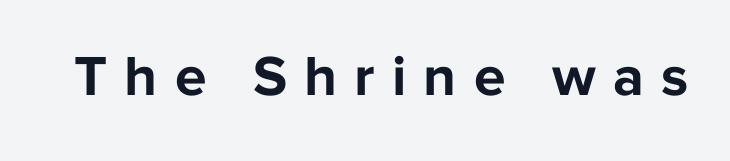
{"serif": "no", "italic": "no", "bold": "yes", "weight": "bold", "width": "normal", "stroke_contrast": "low", "x_height": "medium", "monospaced": "no", "underline": "no", "letter_spacing": "wide", "letter_spacing_em": 0.3, "glyph_px": 57}
